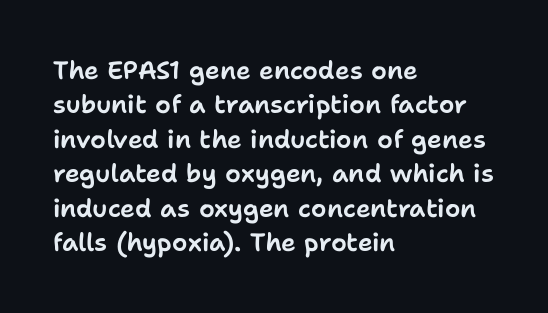
The image shows 25 px text type, upright; set left-aligned, normal line spacing (1.38x), normal letter spacing, not underlined.
